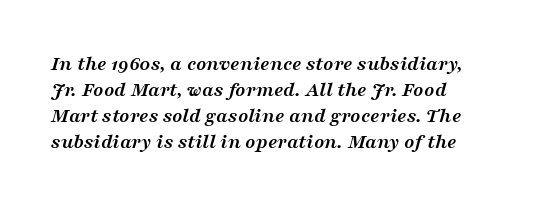
{"italic": "yes", "lean": "right", "slant_degrees": 16, "bold": "yes", "underline": "no", "line_spacing_ratio": 1.24, "letter_spacing": "normal", "letter_spacing_em": 0.0, "glyph_px": 21}
